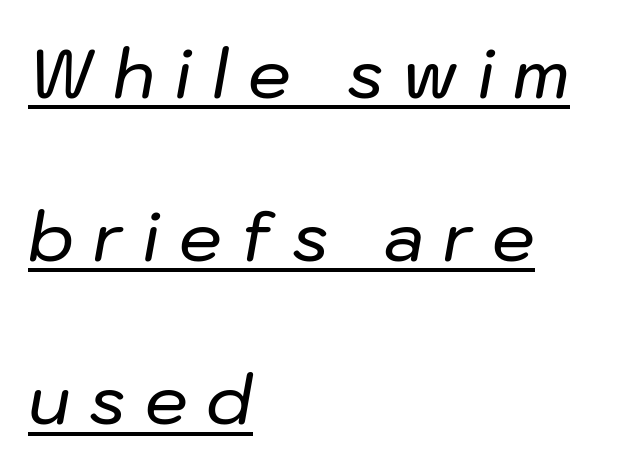
The image shows 68 px text type, italic (leaning right); set left-aligned, loose line spacing (2.4x), unusually wide letter spacing (+0.28 em), underlined; low stroke contrast and a medium x-height.
